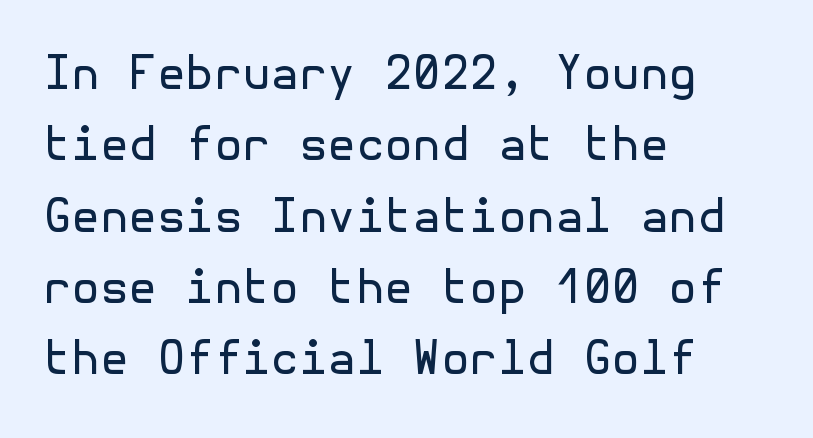
Q: Is the text bold? A: No.
Q: Is the text italic (slanted)? A: No, it is upright.
Q: Is the typeface a serif or a sans-serif typeface? A: Sans-serif.
Q: Is the text underlined? A: No.
Q: How is the paragraph aligned? A: Left-aligned.
Q: Is the spacing between letters normal or unusually wide? A: Normal.
Q: Is the spacing between lines tight, normal or loose? A: Normal.
Q: Width (condensed, normal, or wide)? A: Normal.
Q: x-height? A: Medium.
